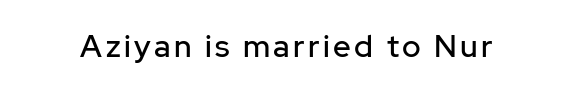
Do the characters align in a grid? No, the font is proportional. The baseline area is clear. The lettering holds an erect, upright posture throughout. Look at the bottom of the vertical strokes: they stop flat, with no serifs.
